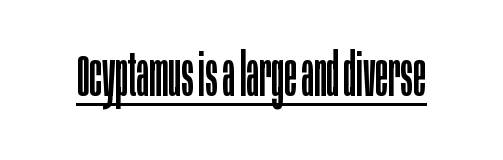
{"serif": "no", "italic": "no", "bold": "no", "weight": "regular", "width": "condensed", "stroke_contrast": "low", "x_height": "large", "monospaced": "no", "underline": "yes", "letter_spacing": "normal", "letter_spacing_em": 0.0, "glyph_px": 59}
